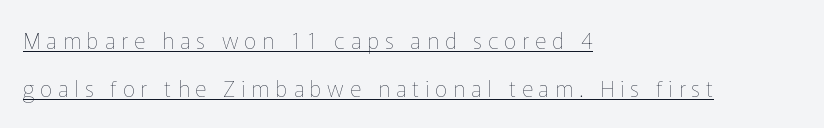
The image shows 22 px text type, upright; set left-aligned, loose line spacing (2.2x), unusually wide letter spacing (+0.27 em), underlined.
